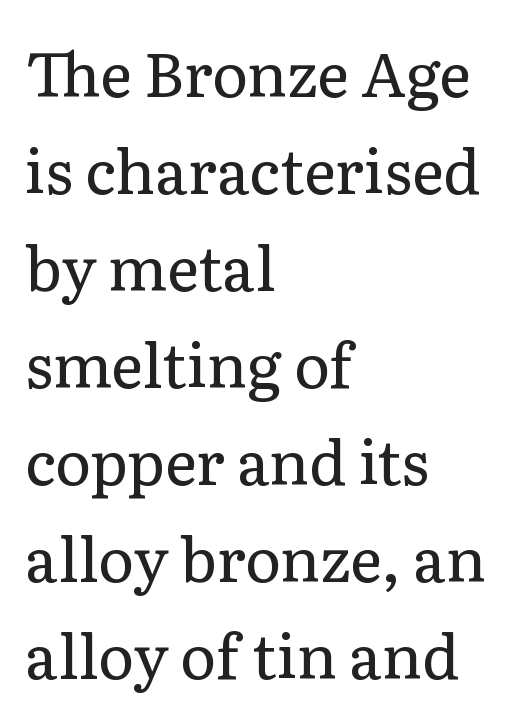
{"serif": "yes", "italic": "no", "bold": "no", "weight": "regular", "width": "normal", "stroke_contrast": "low", "x_height": "medium", "monospaced": "no", "underline": "no", "align": "left", "line_spacing": "normal", "line_spacing_ratio": 1.59, "letter_spacing": "normal", "letter_spacing_em": 0.0, "glyph_px": 61}
